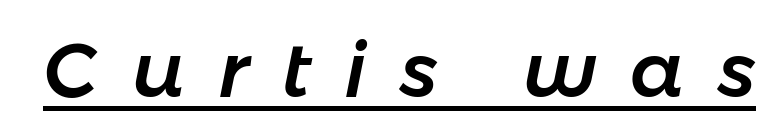
{"italic": "yes", "lean": "right", "slant_degrees": 11, "width": "normal", "stroke_contrast": "low", "x_height": "medium", "monospaced": "no", "underline": "yes", "letter_spacing": "wide", "letter_spacing_em": 0.44, "glyph_px": 76}
